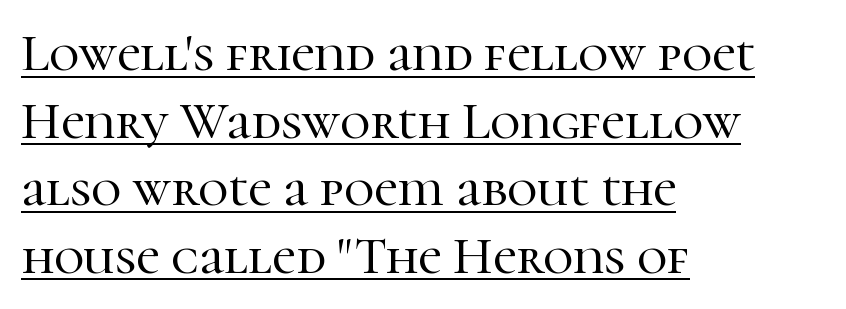
Q: Is the text italic (slanted)? A: No, it is upright.
Q: Is the typeface a serif or a sans-serif typeface? A: Serif.
Q: Is the text underlined? A: Yes.
Q: How is the paragraph aligned? A: Left-aligned.
Q: Is the spacing between letters normal or unusually wide? A: Normal.
Q: Is the spacing between lines tight, normal or loose? A: Normal.
Q: Width (condensed, normal, or wide)? A: Normal.
Q: Stroke contrast? A: High.
Q: x-height? A: Medium.
Q: Monospaced? A: No.
